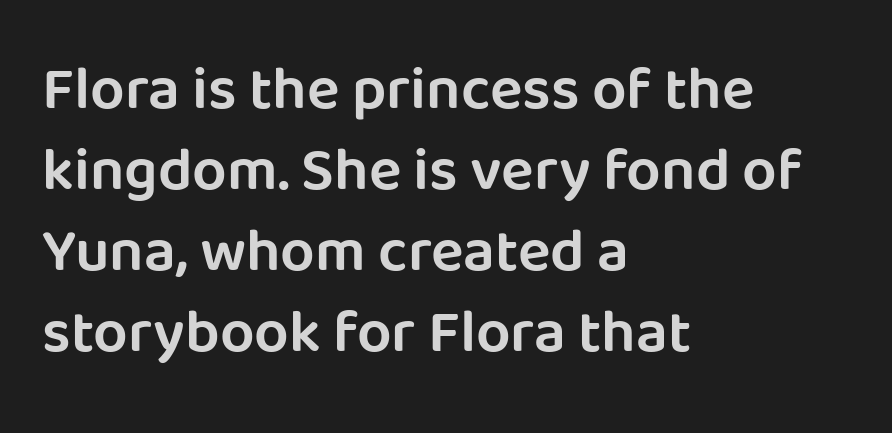
Think of a printed novel: that variable character pitch is what you see here. The letters stand upright; this is a roman face. Leading: standard. Characters follow at the spacing the type designer built in. Regarding serifs, this sample does without them.
